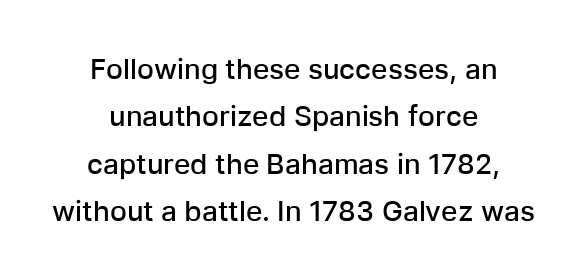
The image shows 28 px semibold sans-serif type, upright; set centered, normal line spacing (1.69x), normal letter spacing, not underlined; low stroke contrast and a medium x-height.
